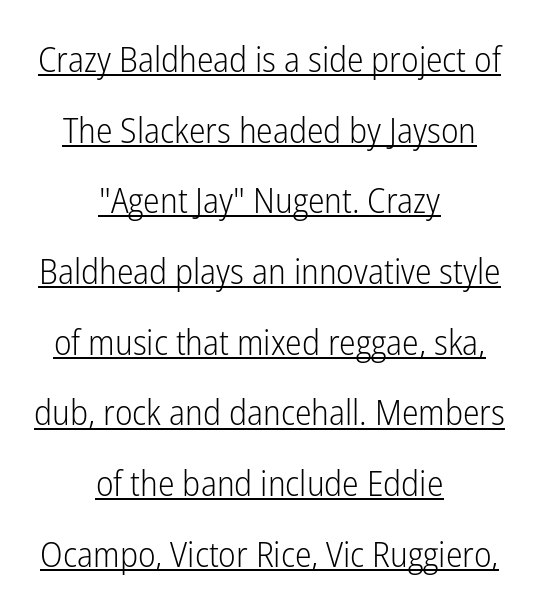
{"serif": "no", "italic": "no", "bold": "no", "weight": "light", "width": "condensed", "stroke_contrast": "low", "x_height": "medium", "monospaced": "no", "underline": "yes", "align": "center", "line_spacing": "loose", "line_spacing_ratio": 2.02, "letter_spacing": "normal", "letter_spacing_em": 0.0, "glyph_px": 35}
